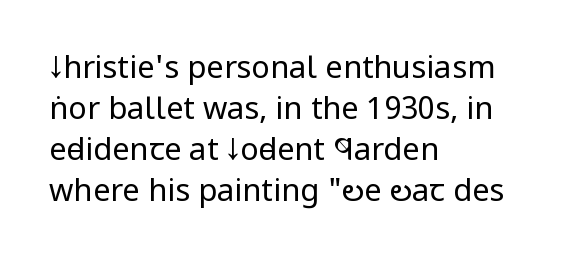
{"serif": "no", "italic": "no", "bold": "no", "weight": "regular", "width": "condensed", "stroke_contrast": "low", "x_height": "large", "monospaced": "no", "underline": "no", "align": "left", "line_spacing": "normal", "line_spacing_ratio": 1.32, "letter_spacing": "normal", "letter_spacing_em": 0.0, "glyph_px": 31}
